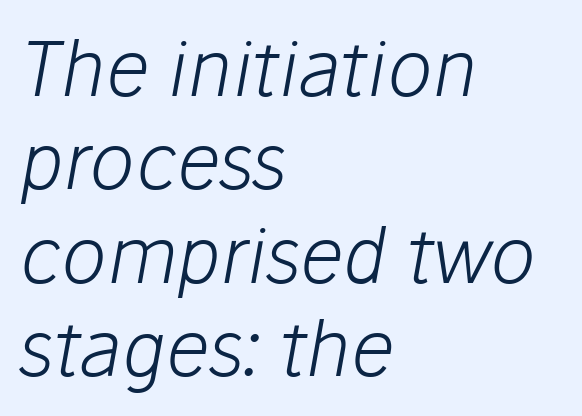
Short and long lines alike share a common starting point at left. The typography opts for an oblique posture over an upright one. Looks like regular typesetting: each glyph gets only the width it needs. This rendering leaves character spacing at its baseline value. Check the space under the baseline: it is left empty.
